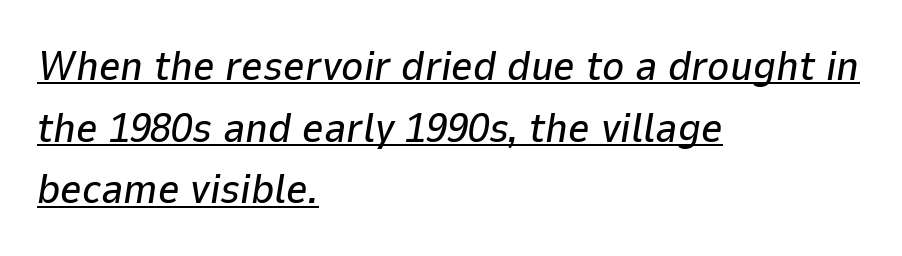
{"italic": "yes", "lean": "right", "slant_degrees": 9, "width": "normal", "stroke_contrast": "low", "x_height": "medium", "monospaced": "no", "underline": "yes", "align": "left", "line_spacing": "normal", "line_spacing_ratio": 1.47, "letter_spacing": "normal", "letter_spacing_em": 0.0, "glyph_px": 42}
